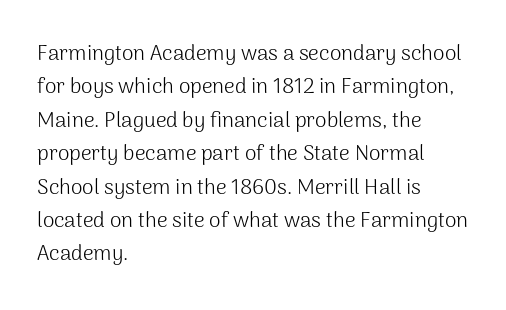
The image shows 21 px text type, upright; set left-aligned, normal line spacing (1.59x), normal letter spacing, not underlined.
